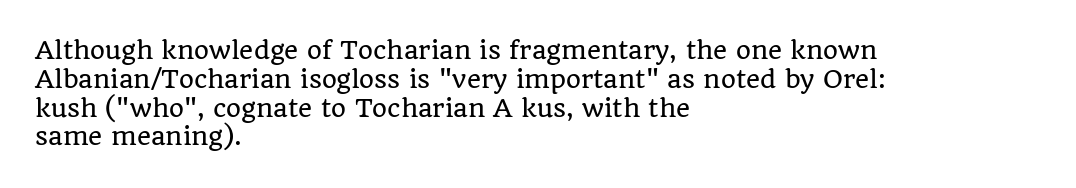
The image shows 24 px text type, upright; set left-aligned, line spacing 1.2x, normal letter spacing, not underlined.
